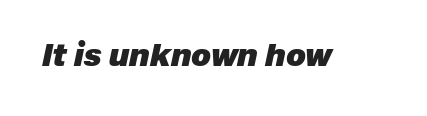
{"italic": "yes", "lean": "right", "slant_degrees": 12, "bold": "yes", "weight": "heavy", "width": "normal", "stroke_contrast": "low", "x_height": "medium", "monospaced": "no", "underline": "no", "letter_spacing": "normal", "letter_spacing_em": 0.0, "glyph_px": 31}
